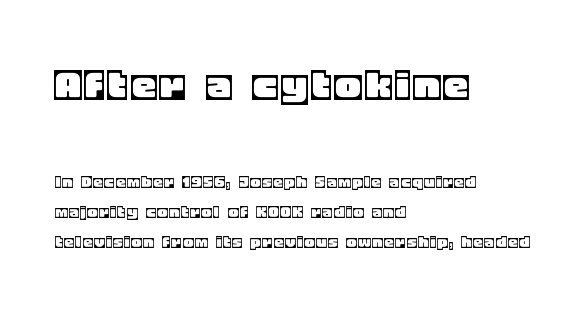
Q: Is the text italic (slanted)? A: No, it is upright.
Q: Is the text underlined? A: No.
Q: How is the paragraph aligned? A: Left-aligned.
Q: Is the spacing between lines tight, normal or loose? A: Normal.
Q: Which block of text is set in a larger size, the first (top) or the second (bottom)? A: The first (top) one.
Q: Width (condensed, normal, or wide)? A: Normal.
Q: x-height? A: Large.
Q: Monospaced? A: No.
